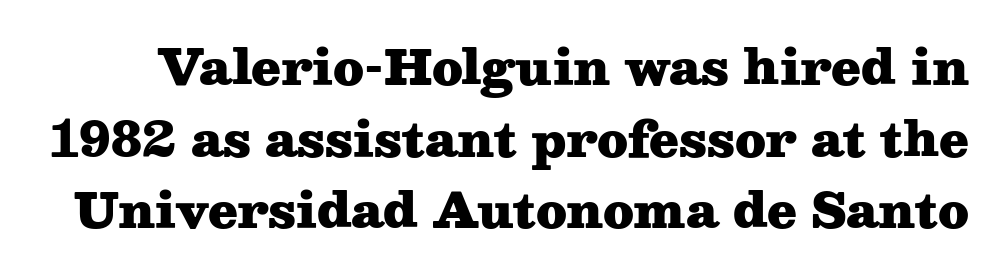
The image shows 48 px heavy, wide serif type, upright; set normal line spacing (1.49x), normal letter spacing, not underlined; medium stroke contrast and a medium x-height.
